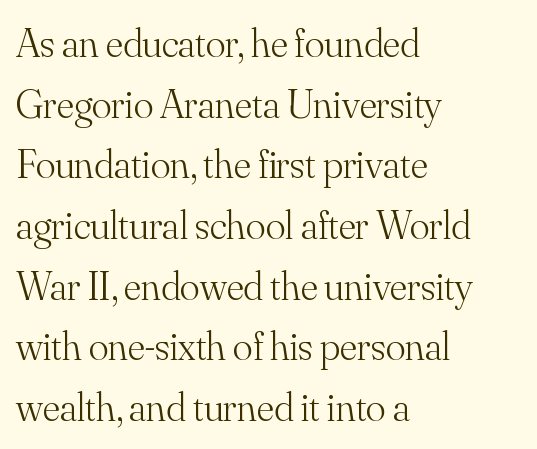
The letterforms sit at book weight or below. Type without underlining. No extra tracking has been applied to these lines. Little horizontal feet cap the strokes, marking this as serif type.
